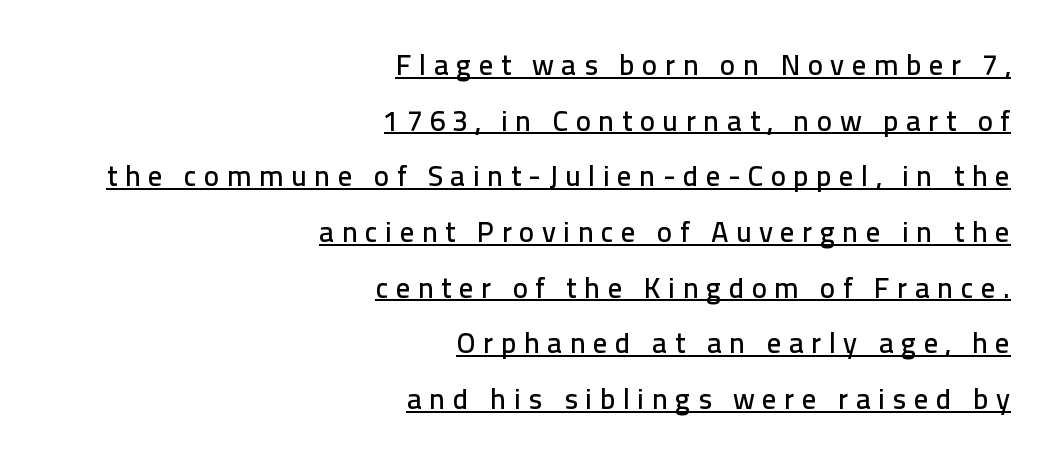
{"serif": "no", "italic": "no", "width": "normal", "stroke_contrast": "low", "x_height": "medium", "monospaced": "no", "underline": "yes", "align": "right", "line_spacing": "loose", "line_spacing_ratio": 1.92, "letter_spacing": "wide", "letter_spacing_em": 0.25, "glyph_px": 29}
